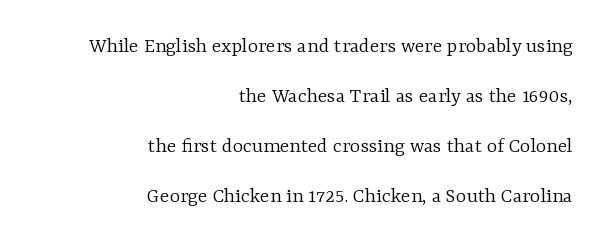
Q: Is the text bold? A: No.
Q: Is the text italic (slanted)? A: No, it is upright.
Q: Is the text underlined? A: No.
Q: How is the paragraph aligned? A: Right-aligned.
Q: Is the spacing between letters normal or unusually wide? A: Normal.
Q: Is the spacing between lines tight, normal or loose? A: Loose.
